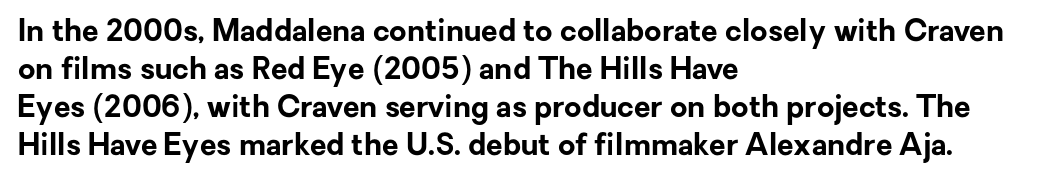
{"serif": "no", "italic": "no", "bold": "yes", "weight": "bold", "width": "normal", "stroke_contrast": "low", "x_height": "medium", "monospaced": "no", "underline": "no", "align": "left", "line_spacing": "normal", "line_spacing_ratio": 1.27, "letter_spacing": "normal", "letter_spacing_em": 0.0, "glyph_px": 30}
